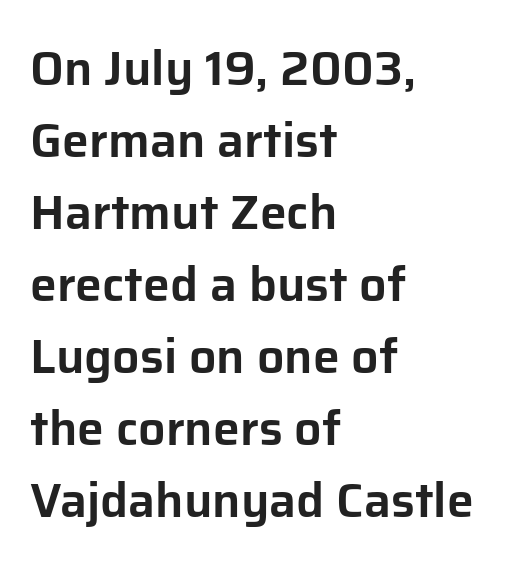
Underline: absent. Characters follow at the spacing the type designer built in. The block of text has a typical density, with ordinary space between rows. Note the varied advance widths — an 'i' is clearly narrower than an 'm'. In terms of letterform style, serifs are entirely absent. The passage is arranged the way most books set body copy — flush left.
